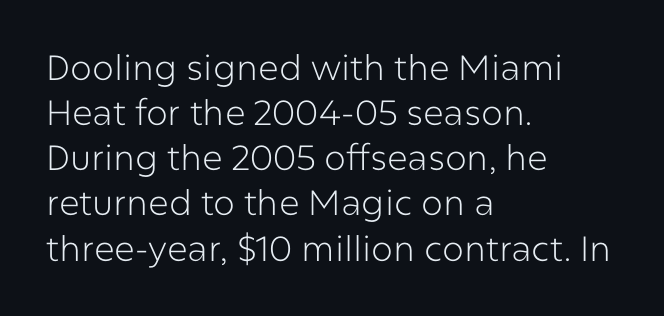
The image shows 35 px light sans-serif type, upright; set left-aligned, normal line spacing (1.29x), normal letter spacing, not underlined; low stroke contrast and a medium x-height.
